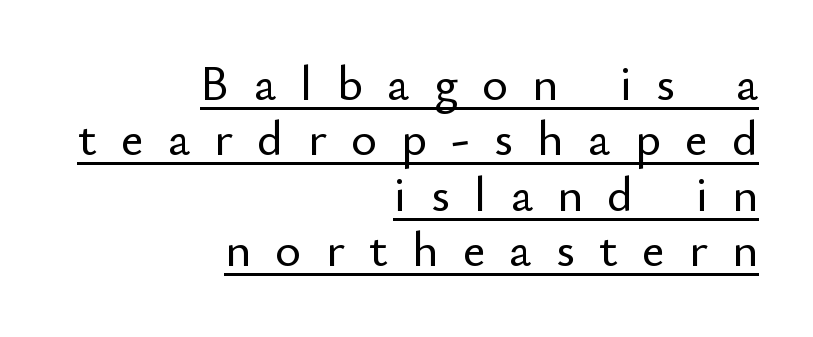
The image shows 49 px sans-serif type, upright; set right-aligned, tight line spacing (1.13x), unusually wide letter spacing (+0.5 em), underlined; low stroke contrast and a small x-height.
